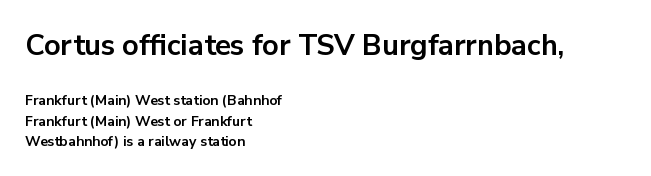
{"serif": "no", "italic": "no", "bold": "yes", "weight": "bold", "width": "normal", "stroke_contrast": "low", "x_height": "medium", "monospaced": "no", "underline": "no", "align": "left", "line_spacing": "normal", "line_spacing_ratio": 1.45, "letter_spacing": "normal", "letter_spacing_em": 0.0, "larger_block": "first", "size_ratio": 2.07, "glyph_px": 29}
